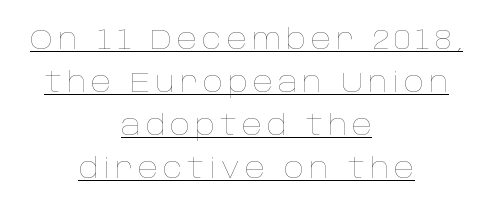
{"italic": "no", "bold": "no", "weight": "thin", "width": "normal", "stroke_contrast": "low", "x_height": "large", "monospaced": "no", "underline": "yes", "align": "center", "line_spacing": "normal", "line_spacing_ratio": 1.53, "glyph_px": 28}
